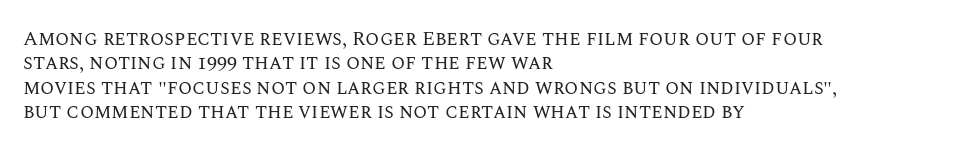
Q: Is the text bold? A: No.
Q: Is the text italic (slanted)? A: No, it is upright.
Q: Is the text underlined? A: No.
Q: How is the paragraph aligned? A: Left-aligned.
Q: Is the spacing between letters normal or unusually wide? A: Normal.
